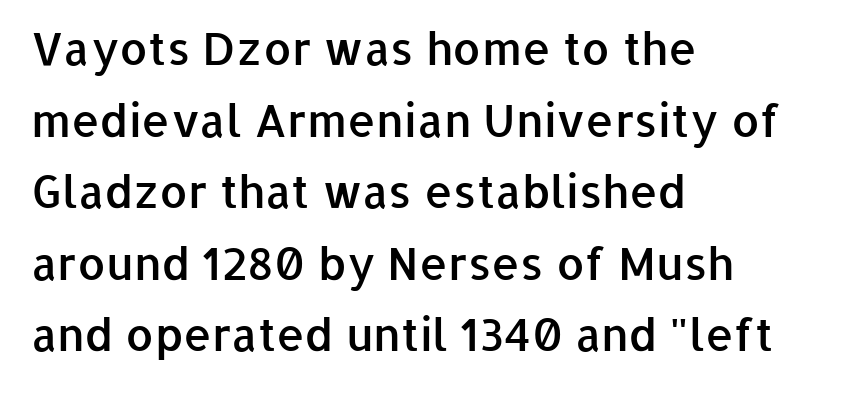
The letters stand upright; this is a roman face. Compared with a centered layout, this one pins lines to the left instead. The face used here is a semibold: visibly heavier than regular, lighter than bold. Examine the stroke ends and you'll find no serifs.
